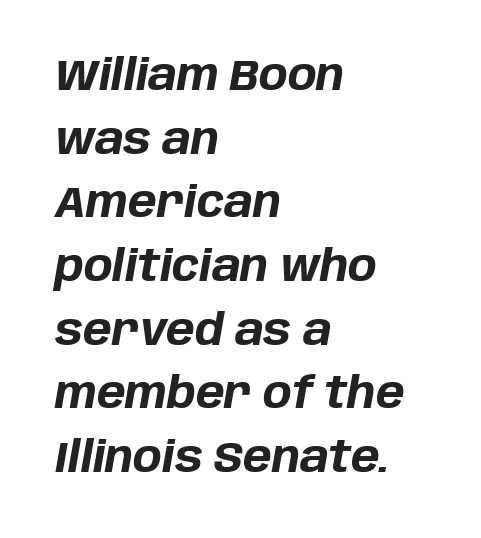
Q: Is the text bold? A: Yes.
Q: Is the text italic (slanted)? A: Yes, it leans right by about 10 degrees.
Q: Is the text underlined? A: No.
Q: How is the paragraph aligned? A: Left-aligned.
Q: Is the spacing between letters normal or unusually wide? A: Normal.
Q: Is the spacing between lines tight, normal or loose? A: Normal.
Q: Width (condensed, normal, or wide)? A: Normal.
Q: Stroke contrast? A: Low.
Q: x-height? A: Large.
Q: Monospaced? A: No.
